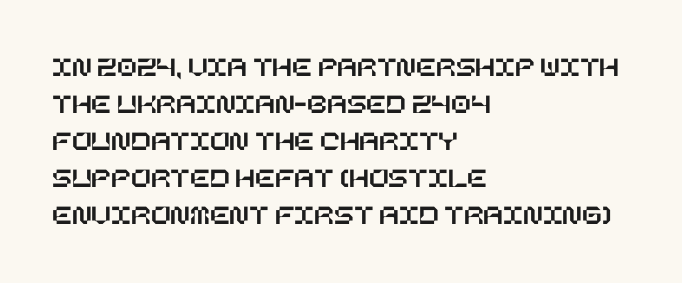
Q: Is the text italic (slanted)? A: No, it is upright.
Q: Is the text underlined? A: No.
Q: How is the paragraph aligned? A: Left-aligned.
Q: Is the spacing between letters normal or unusually wide? A: Normal.
Q: Is the spacing between lines tight, normal or loose? A: Normal.
Q: Width (condensed, normal, or wide)? A: Normal.
Q: Stroke contrast? A: Low.
Q: x-height? A: Large.
